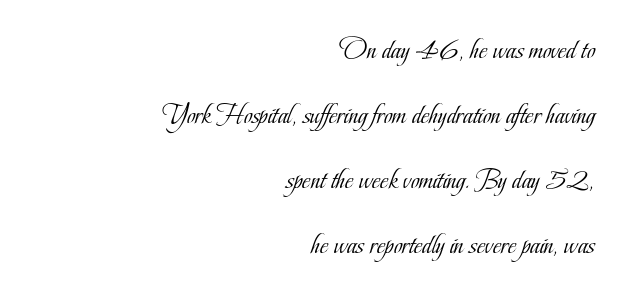
{"serif": "yes", "bold": "no", "weight": "light", "width": "condensed", "stroke_contrast": "low", "x_height": "small", "monospaced": "no", "underline": "no", "align": "right", "line_spacing": "loose", "line_spacing_ratio": 2.24, "letter_spacing": "normal", "letter_spacing_em": 0.0, "glyph_px": 29}
